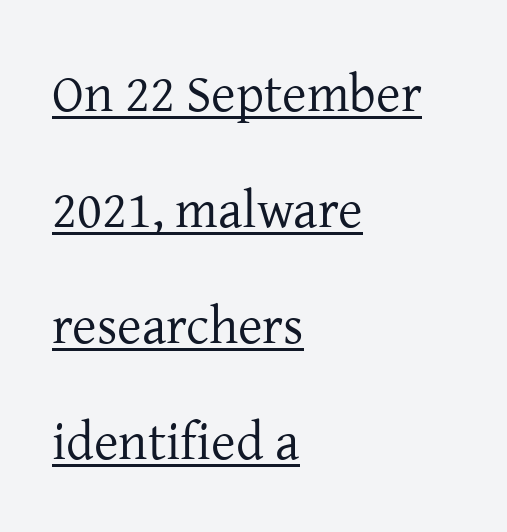
Q: Is the text bold? A: No.
Q: Is the text italic (slanted)? A: No, it is upright.
Q: Is the typeface a serif or a sans-serif typeface? A: Serif.
Q: Is the text underlined? A: Yes.
Q: How is the paragraph aligned? A: Left-aligned.
Q: Is the spacing between letters normal or unusually wide? A: Normal.
Q: Is the spacing between lines tight, normal or loose? A: Loose.
Q: Width (condensed, normal, or wide)? A: Normal.
Q: Stroke contrast? A: Low.
Q: x-height? A: Medium.
Q: Monospaced? A: No.
